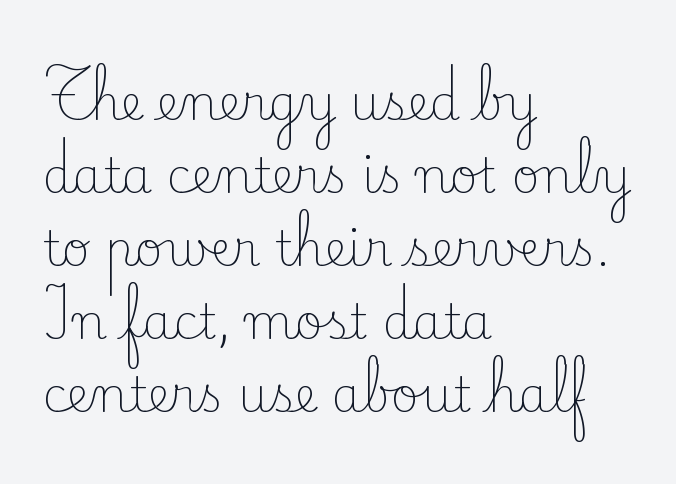
The image shows 48 px light serif type, upright; set left-aligned, normal line spacing (1.52x), normal letter spacing, not underlined; low stroke contrast and a small x-height.
